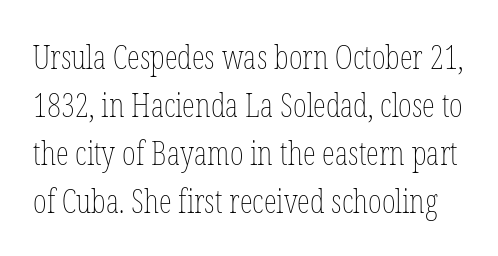
{"italic": "no", "bold": "no", "weight": "thin", "width": "condensed", "stroke_contrast": "low", "x_height": "medium", "monospaced": "no", "underline": "no", "line_spacing": "normal", "line_spacing_ratio": 1.45, "letter_spacing": "normal", "letter_spacing_em": 0.0, "glyph_px": 33}
